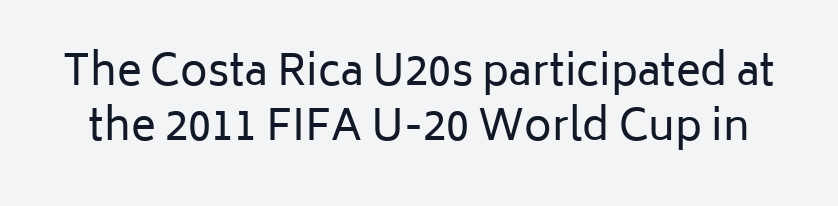
The image shows 42 px regular-weight sans-serif type, upright; set normal line spacing (1.3x), normal letter spacing, not underlined; low stroke contrast and a medium x-height.
